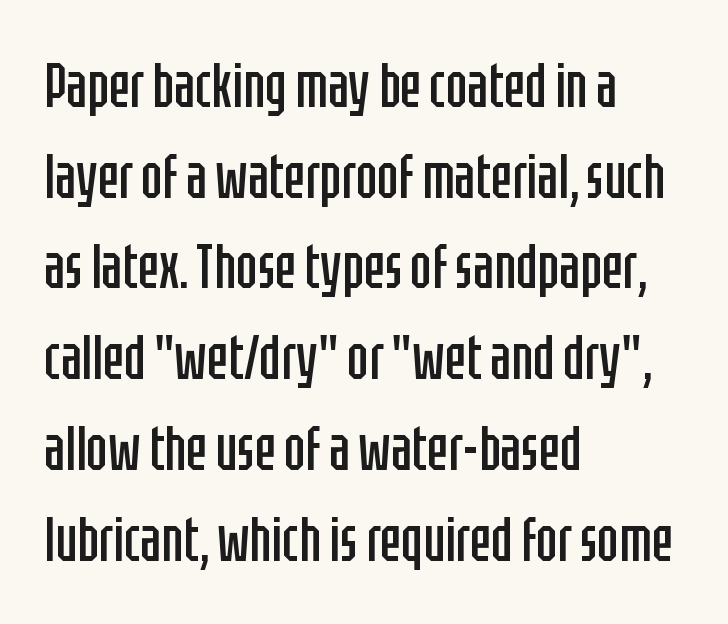
The image shows 63 px regular-weight, condensed sans-serif type, upright; set left-aligned, normal line spacing (1.44x), normal letter spacing, not underlined; low stroke contrast and a large x-height.
